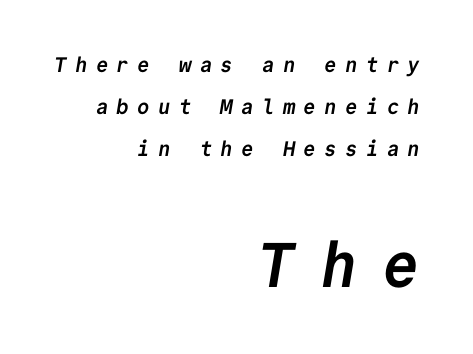
Q: Is the text bold? A: Yes.
Q: Is the typeface a serif or a sans-serif typeface? A: Sans-serif.
Q: Is the text underlined? A: No.
Q: How is the paragraph aligned? A: Right-aligned.
Q: Is the spacing between letters normal or unusually wide? A: Unusually wide.
Q: Is the spacing between lines tight, normal or loose? A: Loose.
Q: Which block of text is set in a larger size, the first (top) or the second (bottom)? A: The second (bottom) one.
Q: Width (condensed, normal, or wide)? A: Normal.
Q: Stroke contrast? A: Low.
Q: x-height? A: Medium.
Q: Monospaced? A: Yes.
